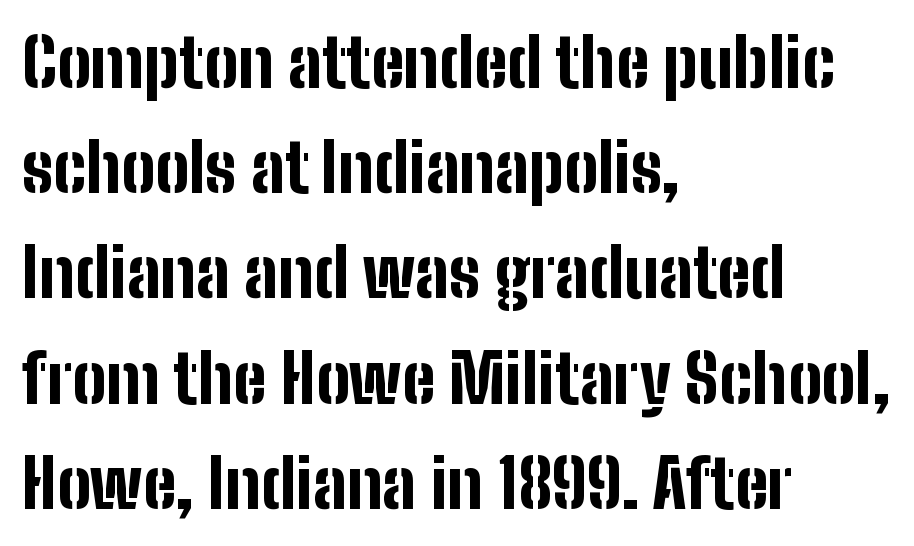
Looks like regular typesetting: each glyph gets only the width it needs. Note: no serifs on the glyphs. The lines in this sample share a left origin and differ only in where they stop. Descenders are the only things crossing below the line. Standard letterfit; no display-style spreading of the glyphs. The lettering holds an erect, upright posture throughout.
